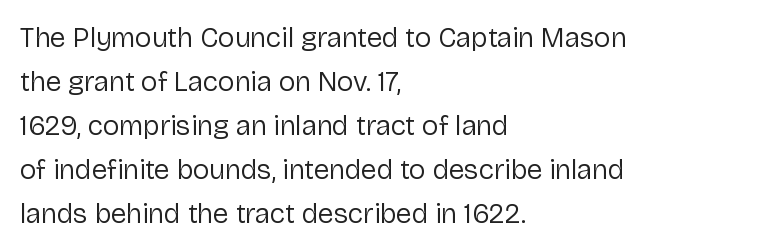
{"serif": "no", "italic": "no", "bold": "no", "weight": "regular", "width": "normal", "stroke_contrast": "low", "x_height": "medium", "monospaced": "no", "underline": "no", "align": "left", "line_spacing": "normal", "line_spacing_ratio": 1.57, "letter_spacing": "normal", "letter_spacing_em": 0.0, "glyph_px": 28}
